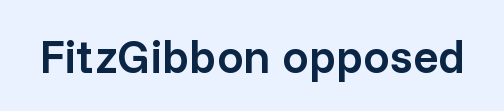
Q: Is the text bold? A: Semi-bold.
Q: Is the text italic (slanted)? A: No, it is upright.
Q: Is the typeface a serif or a sans-serif typeface? A: Sans-serif.
Q: Is the text underlined? A: No.
Q: Is the spacing between letters normal or unusually wide? A: Normal.
Q: Width (condensed, normal, or wide)? A: Normal.
Q: Stroke contrast? A: Low.
Q: x-height? A: Medium.
Q: Monospaced? A: No.
